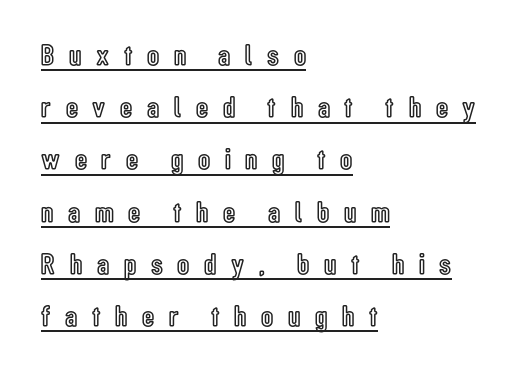
Spacing verdict: proportional, widths tailored to each character. Line starts are locked; line ends wander. Vertical strokes here are truly vertical. Descenders here cross a horizontal rule under the line. What stands out about the letter spacing? Its width — letters are far apart.
